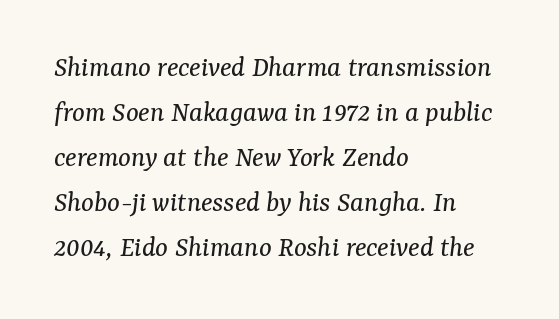
Q: Is the text bold? A: No.
Q: Is the text italic (slanted)? A: Yes, it leans right by about 7 degrees.
Q: Is the typeface a serif or a sans-serif typeface? A: Serif.
Q: Is the text underlined? A: No.
Q: How is the paragraph aligned? A: Left-aligned.
Q: Is the spacing between letters normal or unusually wide? A: Normal.
Q: Is the spacing between lines tight, normal or loose? A: Normal.
Q: Width (condensed, normal, or wide)? A: Normal.
Q: Stroke contrast? A: Medium.
Q: x-height? A: Medium.
Q: Monospaced? A: No.
